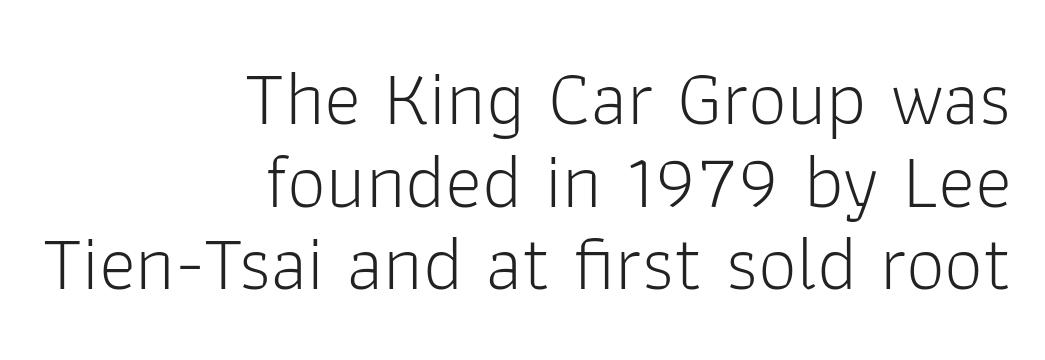
The image shows 78 px light sans-serif type, upright; set right-aligned, tight line spacing (1.06x), normal letter spacing, not underlined; low stroke contrast and a medium x-height.
